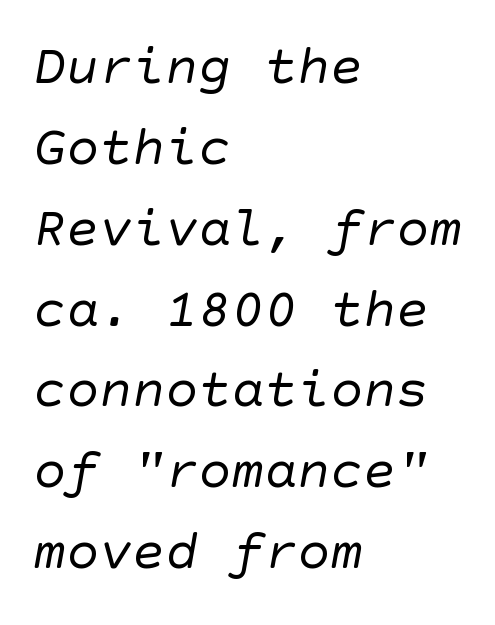
The block of text has a typical density, with ordinary space between rows. The font is comparable to plain body text, perhaps lighter. Standard letterfit; no display-style spreading of the glyphs. A classic flush-left, rag-right setting is used for this passage. The passage shown is not underscored anywhere. I'd call this a sans setting — the letters go barefoot.
